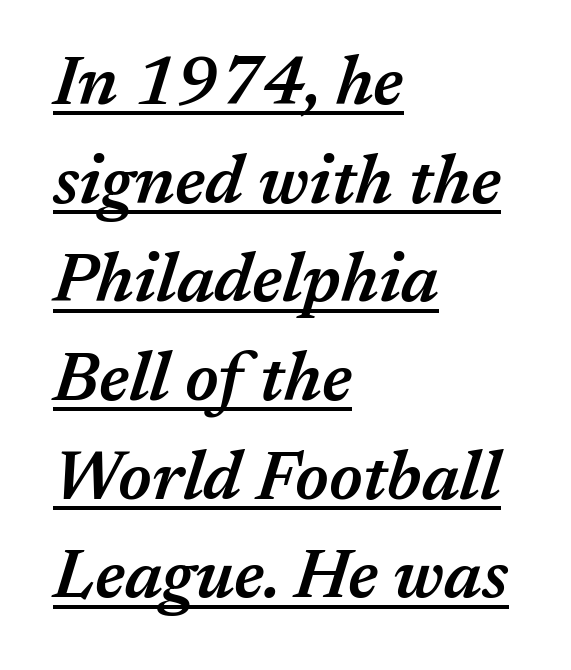
The image shows 69 px semibold type, italic (leaning right); set left-aligned, normal line spacing (1.43x), normal letter spacing, underlined; medium stroke contrast and a medium x-height.
